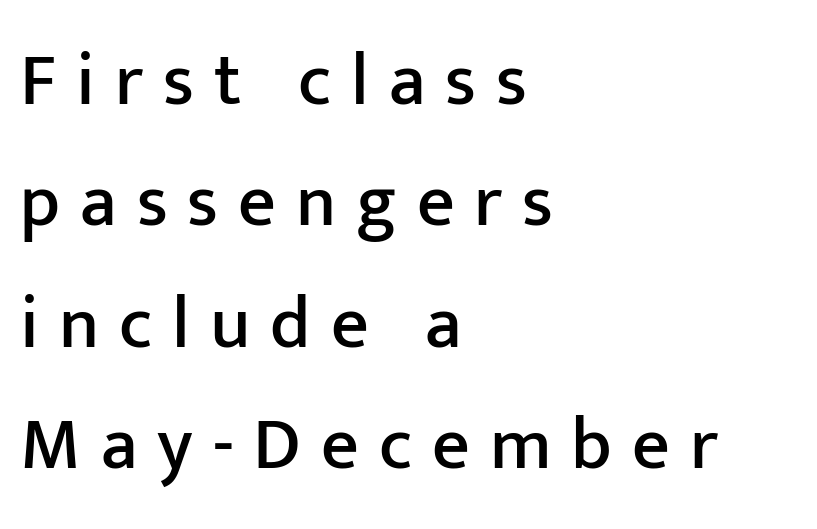
{"serif": "no", "italic": "no", "width": "normal", "stroke_contrast": "low", "x_height": "medium", "monospaced": "no", "underline": "no", "align": "left", "line_spacing": "normal", "line_spacing_ratio": 1.64, "letter_spacing": "wide", "letter_spacing_em": 0.27, "glyph_px": 74}
